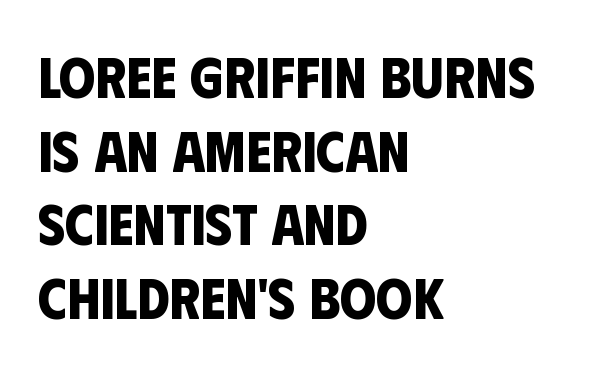
{"serif": "no", "bold": "yes", "weight": "bold", "width": "condensed", "stroke_contrast": "low", "x_height": "large", "monospaced": "no", "underline": "no", "align": "left", "line_spacing": "normal", "line_spacing_ratio": 1.27, "letter_spacing": "normal", "letter_spacing_em": 0.0, "glyph_px": 58}
